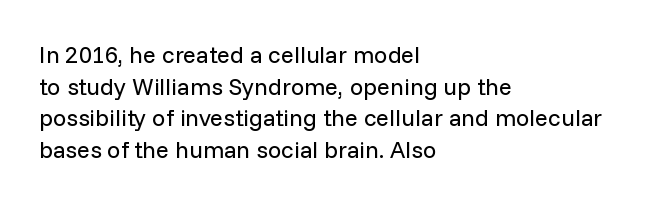
{"italic": "no", "bold": "no", "underline": "no", "align": "left", "line_spacing": "normal", "line_spacing_ratio": 1.32, "letter_spacing": "normal", "letter_spacing_em": 0.0, "glyph_px": 24}
